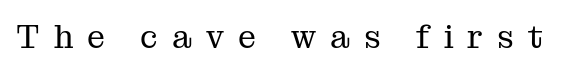
The image shows 32 px regular-weight serif type, upright; set unusually wide letter spacing (+0.44 em), not underlined; medium stroke contrast and a medium x-height.
